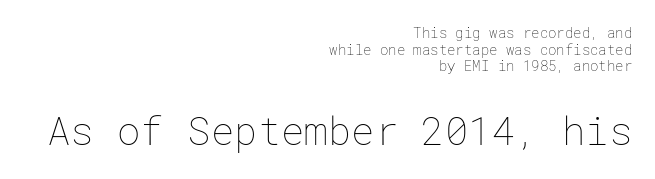
How are the letters spaced? Ordinarily, with no added tracking. Posture: vertical. The font sits on the lighter half of the weight spectrum, regular included. Caption: multi-line text, flush right, ragged left. Just letters on the line, the space beneath them empty.
